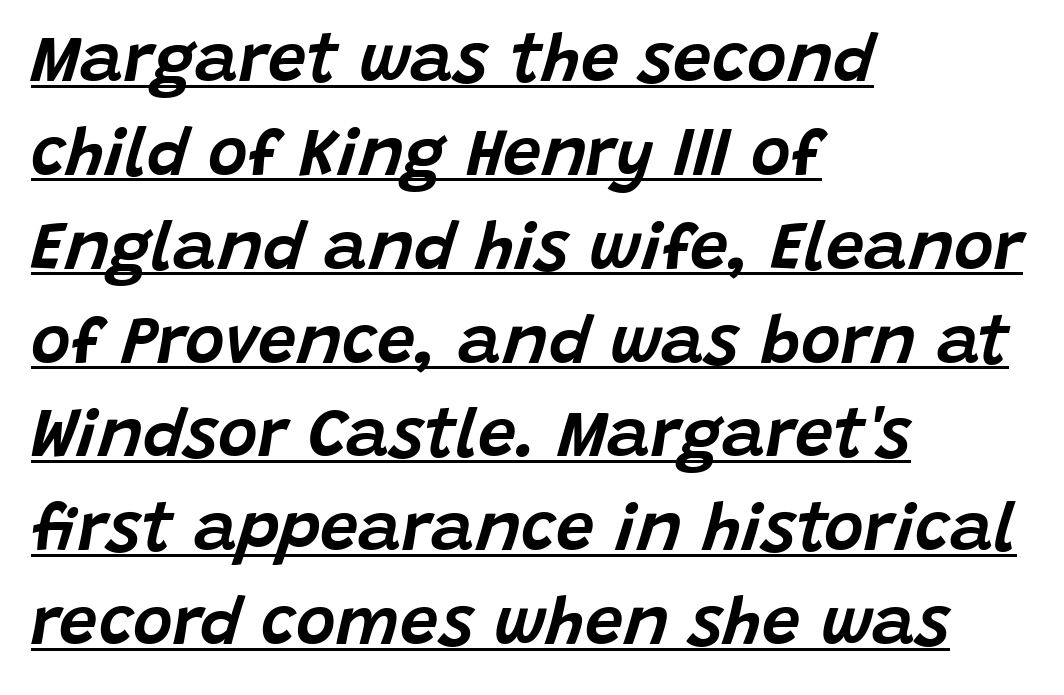
Italic? Definitely — the glyphs are oblique. The passage shown has conventional tracking throughout. Looks like regular typesetting: each glyph gets only the width it needs. Line beginnings align vertically; line endings do not. Quick note: underline on.
